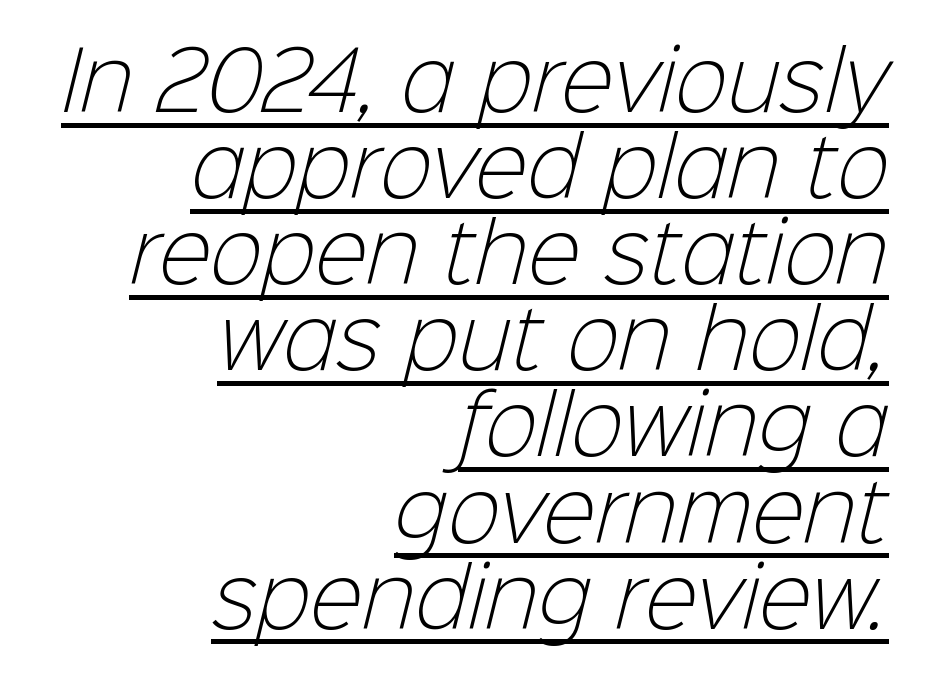
Weight: in the light-to-regular range. This rendering employs a face without finishing strokes, i.e., a sans-serif. You could call the tracking neutral — neither tight nor loose. Leading is clearly below the norm, producing a dense column. Descenders here cross a horizontal rule under the line. Varying glyph widths throughout — classic text-font behaviour.
